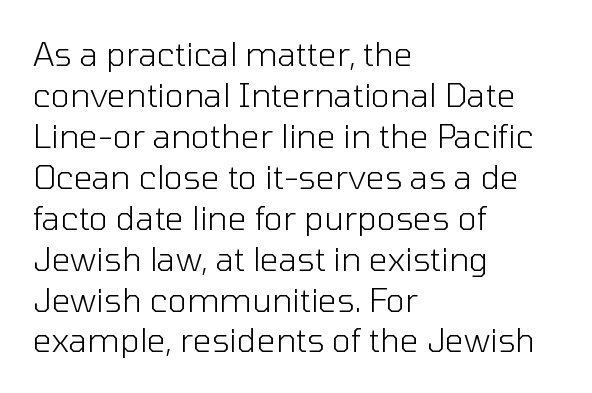
The image shows 33 px light sans-serif type, upright; set left-aligned, line spacing 1.24x, normal letter spacing, not underlined; low stroke contrast and a medium x-height.
